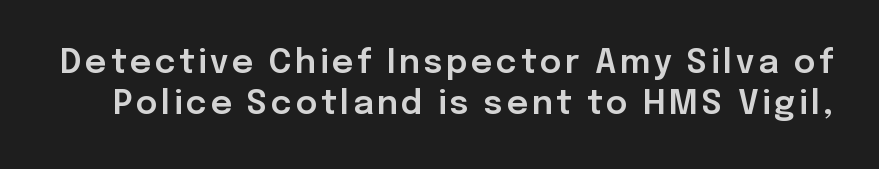
Q: Is the text italic (slanted)? A: No, it is upright.
Q: Is the typeface a serif or a sans-serif typeface? A: Sans-serif.
Q: Is the text underlined? A: No.
Q: Is the spacing between lines tight, normal or loose? A: Normal.
Q: Width (condensed, normal, or wide)? A: Normal.
Q: Stroke contrast? A: Low.
Q: x-height? A: Medium.
Q: Monospaced? A: No.
